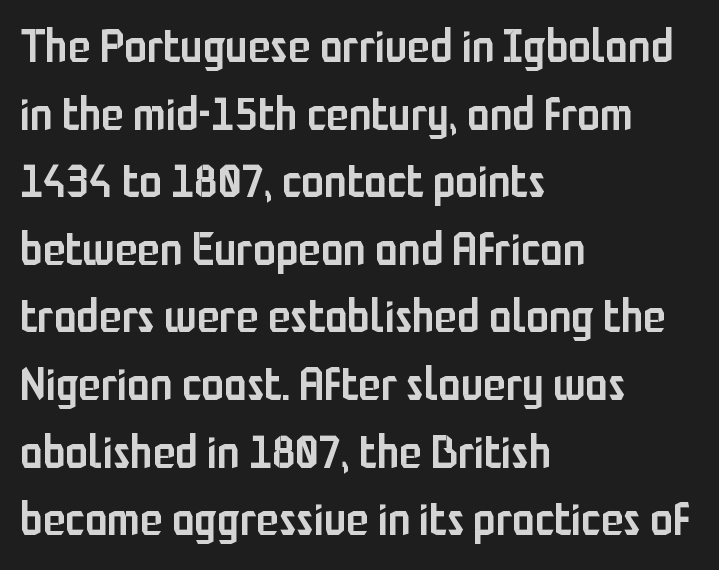
Posture: straight, roman, zero tilt. On the weight axis this lands at semibold, roughly 600. Observe the absence of serifs on each vertical stroke in this sample. Successive baselines arrive at the customary interval. A clean baseline with only descenders dipping below it. Look at the tracking — it's just the regular setting, nothing added.
